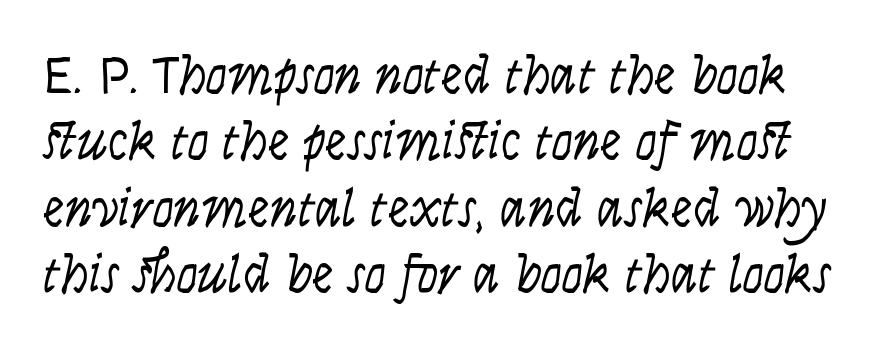
The image shows 54 px light, condensed sans-serif type; set line spacing 1.23x, normal letter spacing, not underlined; low stroke contrast and a large x-height.
